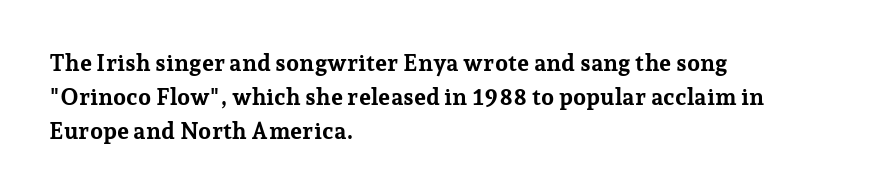
Q: Is the text bold? A: Yes.
Q: Is the text italic (slanted)? A: No, it is upright.
Q: Is the text underlined? A: No.
Q: How is the paragraph aligned? A: Left-aligned.
Q: Is the spacing between letters normal or unusually wide? A: Normal.
Q: Is the spacing between lines tight, normal or loose? A: Normal.
